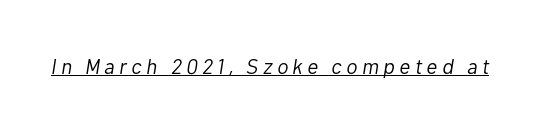
Rendered with sloped, italic letterforms. Emphasis is given by a line drawn under the lettering. Short note: letters widely spaced. A light-to-regular cut is what we see here.
